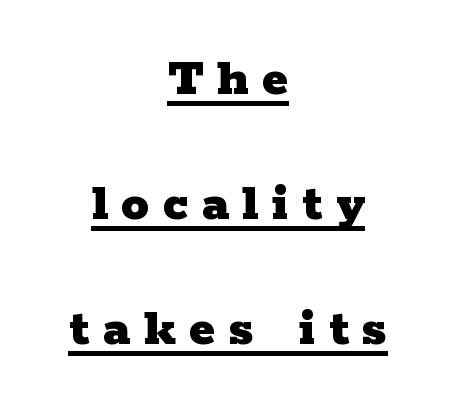
{"serif": "yes", "italic": "no", "bold": "yes", "weight": "heavy", "width": "wide", "stroke_contrast": "low", "x_height": "medium", "monospaced": "no", "underline": "yes", "align": "center", "line_spacing": "loose", "line_spacing_ratio": 2.27, "letter_spacing": "wide", "letter_spacing_em": 0.25, "glyph_px": 55}
